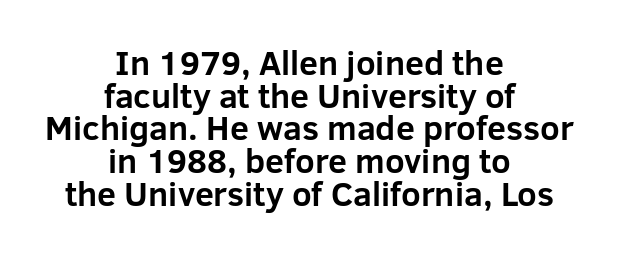
Q: Is the text bold? A: Yes.
Q: Is the text italic (slanted)? A: No, it is upright.
Q: Is the typeface a serif or a sans-serif typeface? A: Sans-serif.
Q: Is the text underlined? A: No.
Q: How is the paragraph aligned? A: Centered.
Q: Is the spacing between letters normal or unusually wide? A: Normal.
Q: Is the spacing between lines tight, normal or loose? A: Tight.
Q: Width (condensed, normal, or wide)? A: Normal.
Q: Stroke contrast? A: Low.
Q: x-height? A: Medium.
Q: Monospaced? A: No.
